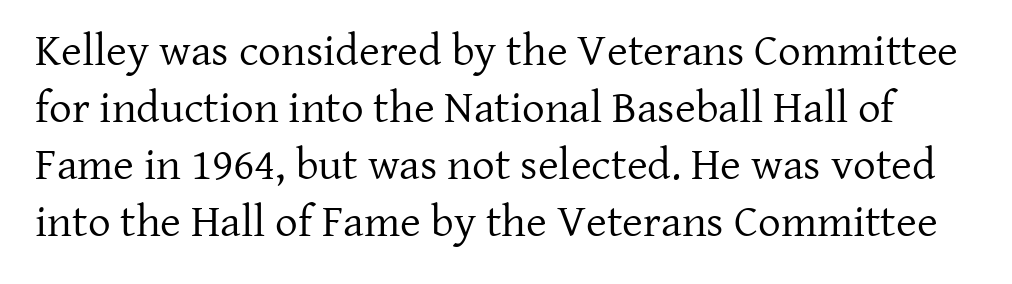
The image shows 45 px regular-weight serif type, upright; set normal line spacing (1.27x), normal letter spacing, not underlined; low stroke contrast and a medium x-height.
